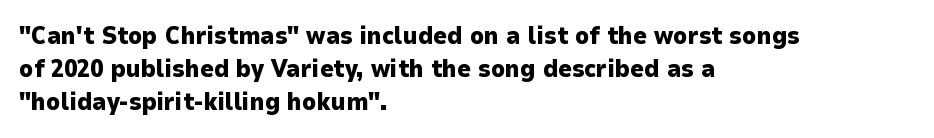
{"italic": "no", "bold": "yes", "underline": "no", "align": "left", "line_spacing": "normal", "line_spacing_ratio": 1.37, "letter_spacing": "normal", "letter_spacing_em": 0.0, "glyph_px": 24}
